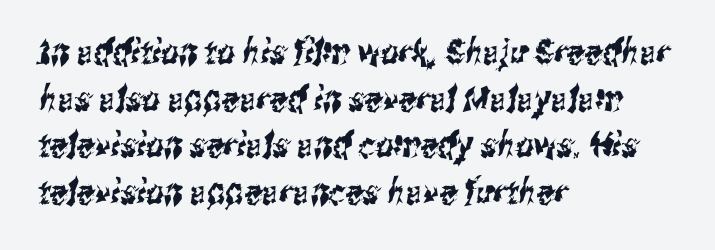
{"serif": "no", "width": "condensed", "stroke_contrast": "medium", "x_height": "medium", "monospaced": "no", "underline": "no", "align": "left", "line_spacing": "normal", "line_spacing_ratio": 1.33, "letter_spacing": "normal", "letter_spacing_em": 0.0, "glyph_px": 35}
